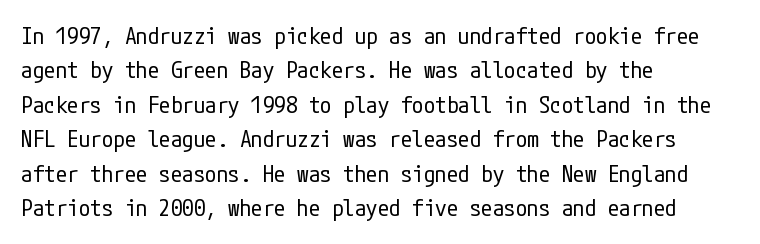
The image shows 23 px text type, upright; set left-aligned, normal line spacing (1.5x), normal letter spacing, not underlined.
